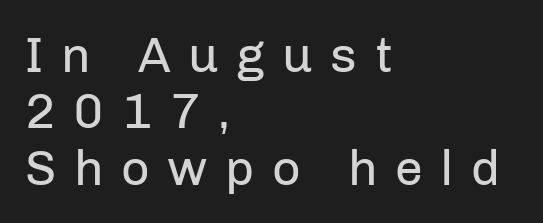
Q: Is the text bold? A: No.
Q: Is the text italic (slanted)? A: No, it is upright.
Q: Is the typeface a serif or a sans-serif typeface? A: Sans-serif.
Q: Is the text underlined? A: No.
Q: How is the paragraph aligned? A: Left-aligned.
Q: Is the spacing between letters normal or unusually wide? A: Unusually wide.
Q: Is the spacing between lines tight, normal or loose? A: Tight.
Q: Width (condensed, normal, or wide)? A: Normal.
Q: Stroke contrast? A: Low.
Q: x-height? A: Medium.
Q: Monospaced? A: No.
